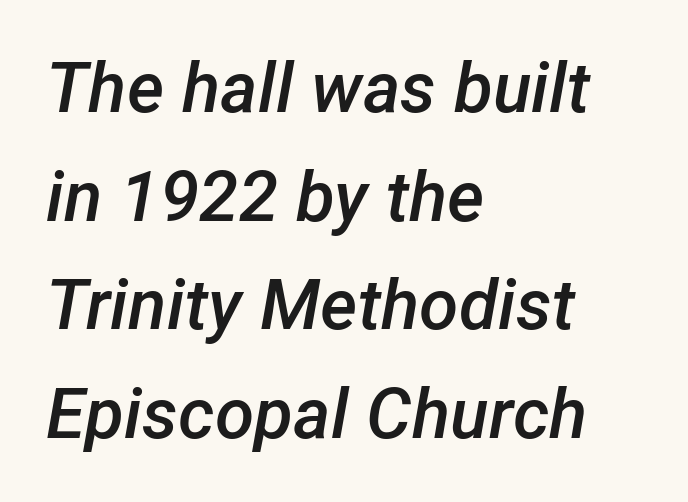
Q: Is the text bold? A: Semi-bold.
Q: Is the text italic (slanted)? A: Yes, it leans right by about 12 degrees.
Q: Is the text underlined? A: No.
Q: How is the paragraph aligned? A: Left-aligned.
Q: Is the spacing between letters normal or unusually wide? A: Normal.
Q: Is the spacing between lines tight, normal or loose? A: Normal.
Q: Width (condensed, normal, or wide)? A: Normal.
Q: Stroke contrast? A: Low.
Q: x-height? A: Medium.
Q: Monospaced? A: No.
